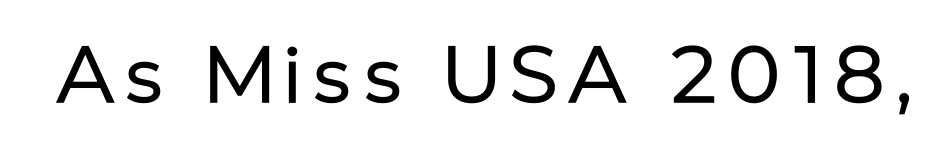
The rendering uses natural spacing where letterforms have individual widths. Nope, not italic — everything's standing straight. Underlining? Definitely not there. These glyphs show unthickened strokes, regular width or finer. Each letter's strokes conclude bluntly, with no projecting serifs.
